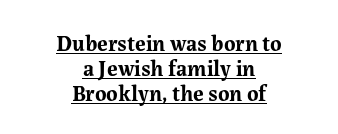
Tracking here is standard; glyphs follow each other at the usual distance. Every row of glyphs is offset so its center matches the block's center. Compared with typical paragraphs, the rows here are closer together. Thick stems and heavy bowls — unmistakably bold. The axis of the letterforms is exactly vertical. Notice how a bar underscores the lettering throughout.
